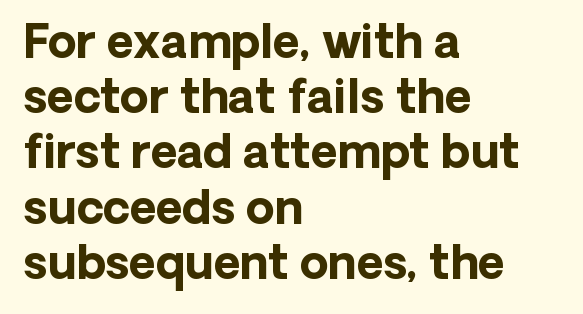
{"serif": "no", "italic": "no", "bold": "yes", "weight": "bold", "width": "normal", "stroke_contrast": "low", "x_height": "medium", "monospaced": "no", "underline": "no", "align": "left", "line_spacing_ratio": 1.2, "letter_spacing": "normal", "letter_spacing_em": 0.0, "glyph_px": 46}
